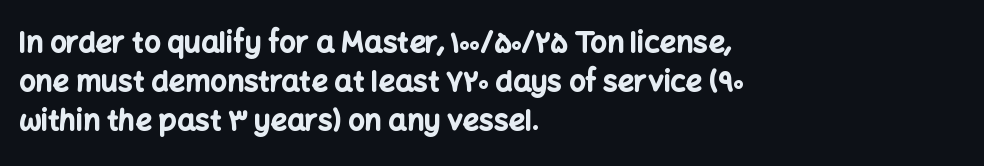
Does the leading feel generous? No, just average. The tracking reads as untouched default to a designer's eye. You can tell it's not italic because the verticals are truly vertical. These lines are composed in type without serifs.
